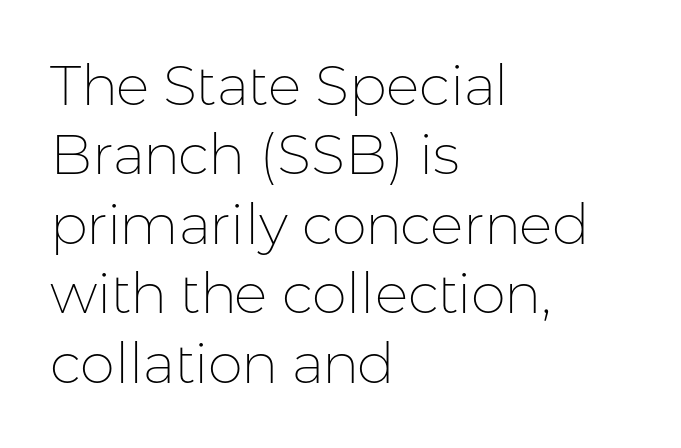
{"serif": "no", "italic": "no", "bold": "no", "weight": "thin", "width": "normal", "stroke_contrast": "low", "x_height": "medium", "monospaced": "no", "underline": "no", "align": "left", "line_spacing_ratio": 1.24, "letter_spacing": "normal", "letter_spacing_em": 0.0, "glyph_px": 56}
